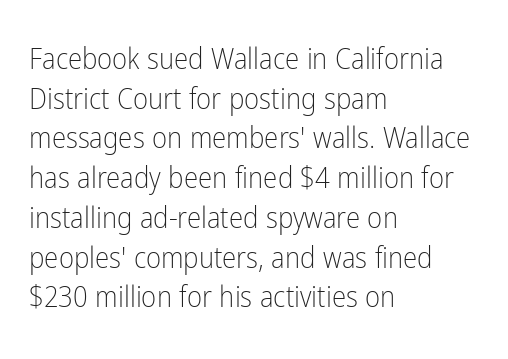
Q: Is the text bold? A: No.
Q: Is the text italic (slanted)? A: No, it is upright.
Q: Is the typeface a serif or a sans-serif typeface? A: Sans-serif.
Q: Is the text underlined? A: No.
Q: How is the paragraph aligned? A: Left-aligned.
Q: Is the spacing between letters normal or unusually wide? A: Normal.
Q: Is the spacing between lines tight, normal or loose? A: Normal.
Q: Width (condensed, normal, or wide)? A: Condensed.
Q: Stroke contrast? A: Low.
Q: x-height? A: Medium.
Q: Monospaced? A: No.
